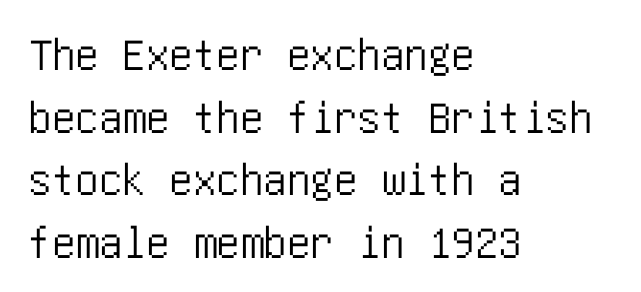
The face used here is rendered with its standard letterfit. This rendering features lettering with no underline. Regarding serifs, this sample does without them. Posture: vertical.
